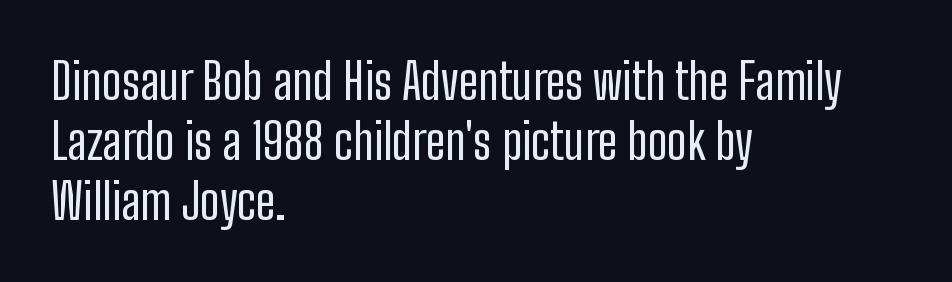
Q: Is the text bold? A: No.
Q: Is the text italic (slanted)? A: No, it is upright.
Q: Is the typeface a serif or a sans-serif typeface? A: Sans-serif.
Q: Is the text underlined? A: No.
Q: How is the paragraph aligned? A: Left-aligned.
Q: Is the spacing between letters normal or unusually wide? A: Normal.
Q: Width (condensed, normal, or wide)? A: Condensed.
Q: Stroke contrast? A: Low.
Q: x-height? A: Medium.
Q: Monospaced? A: No.
